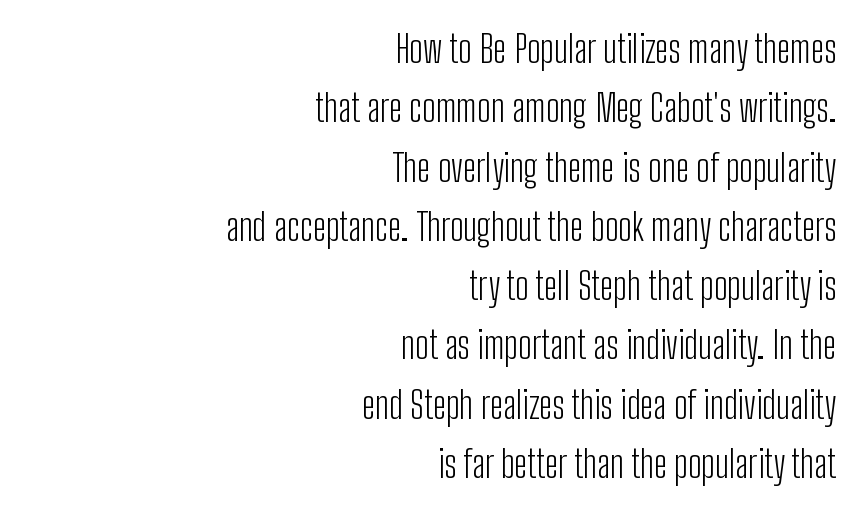
The image shows 38 px light, condensed sans-serif type, upright; set right-aligned, normal line spacing (1.56x), normal letter spacing, not underlined; low stroke contrast and a medium x-height.
